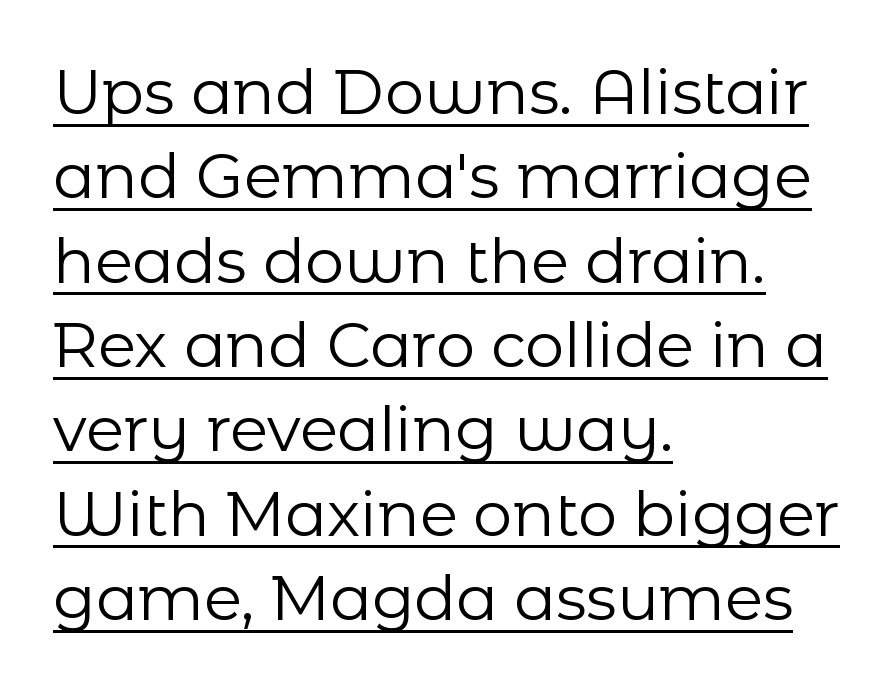
{"serif": "no", "italic": "no", "bold": "no", "weight": "regular", "width": "normal", "stroke_contrast": "low", "x_height": "medium", "monospaced": "no", "underline": "yes", "align": "left", "line_spacing": "normal", "line_spacing_ratio": 1.36, "letter_spacing": "normal", "letter_spacing_em": 0.0, "glyph_px": 62}
